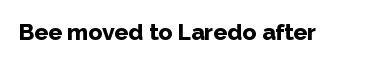
Q: Is the text bold? A: Yes.
Q: Is the text italic (slanted)? A: No, it is upright.
Q: Is the text underlined? A: No.
Q: Is the spacing between letters normal or unusually wide? A: Normal.
